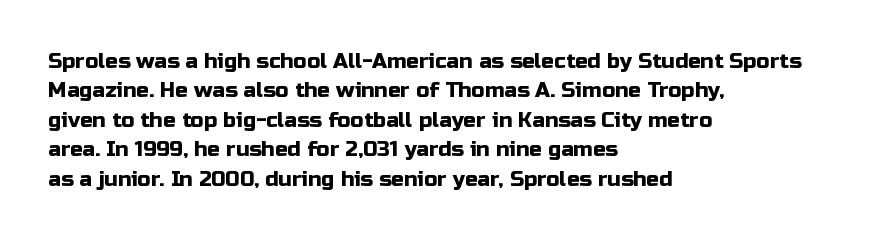
{"italic": "no", "underline": "no", "align": "left", "line_spacing": "normal", "line_spacing_ratio": 1.4, "letter_spacing": "normal", "letter_spacing_em": 0.0, "glyph_px": 21}
